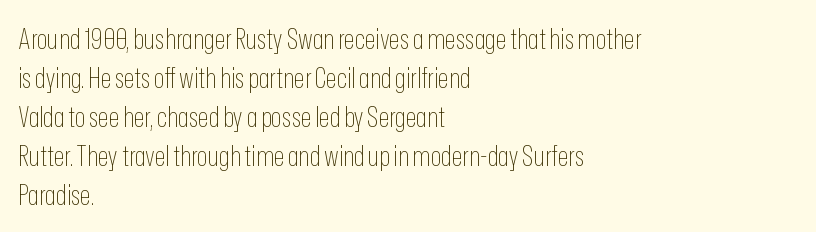
{"serif": "no", "italic": "no", "bold": "no", "weight": "thin", "width": "condensed", "stroke_contrast": "low", "x_height": "medium", "monospaced": "no", "underline": "no", "align": "left", "line_spacing": "normal", "line_spacing_ratio": 1.39, "letter_spacing": "normal", "letter_spacing_em": 0.0, "glyph_px": 28}
